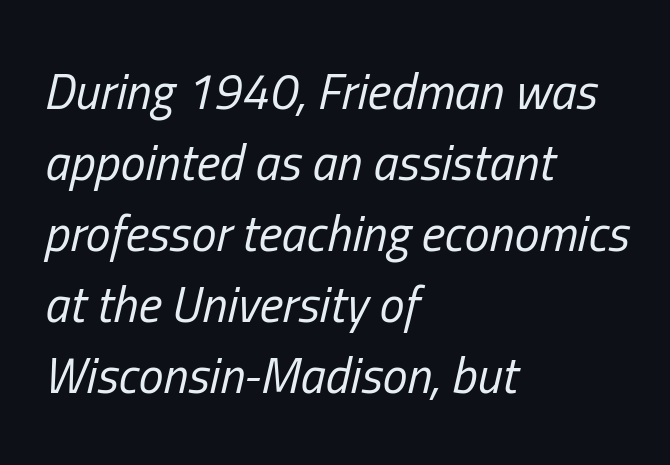
Q: Is the text bold? A: No.
Q: Is the text italic (slanted)? A: Yes, it leans right by about 13 degrees.
Q: Is the text underlined? A: No.
Q: How is the paragraph aligned? A: Left-aligned.
Q: Is the spacing between letters normal or unusually wide? A: Normal.
Q: Is the spacing between lines tight, normal or loose? A: Normal.
Q: Width (condensed, normal, or wide)? A: Condensed.
Q: Stroke contrast? A: Low.
Q: x-height? A: Medium.
Q: Monospaced? A: No.
